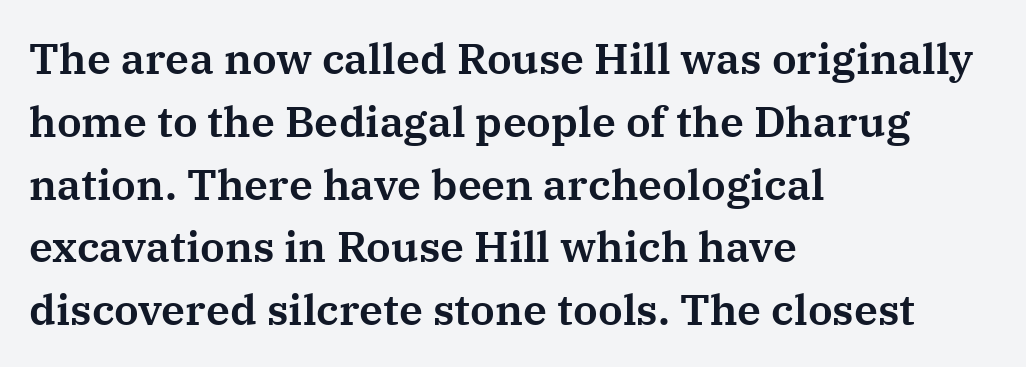
Q: Is the text italic (slanted)? A: No, it is upright.
Q: Is the typeface a serif or a sans-serif typeface? A: Serif.
Q: Is the text underlined? A: No.
Q: How is the paragraph aligned? A: Left-aligned.
Q: Is the spacing between letters normal or unusually wide? A: Normal.
Q: Is the spacing between lines tight, normal or loose? A: Normal.
Q: Width (condensed, normal, or wide)? A: Normal.
Q: Stroke contrast? A: Medium.
Q: x-height? A: Medium.
Q: Monospaced? A: No.
